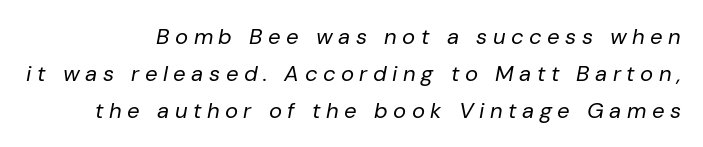
Clear beneath every line of the passage. Think standard paragraph weight, or any step lighter than that. The horizontal fit of the characters is loose and conspicuously gappy. The typography opts for an oblique posture over an upright one. If you measured baseline to baseline, you'd find a middling distance. Line ends are locked; line starts wander.
